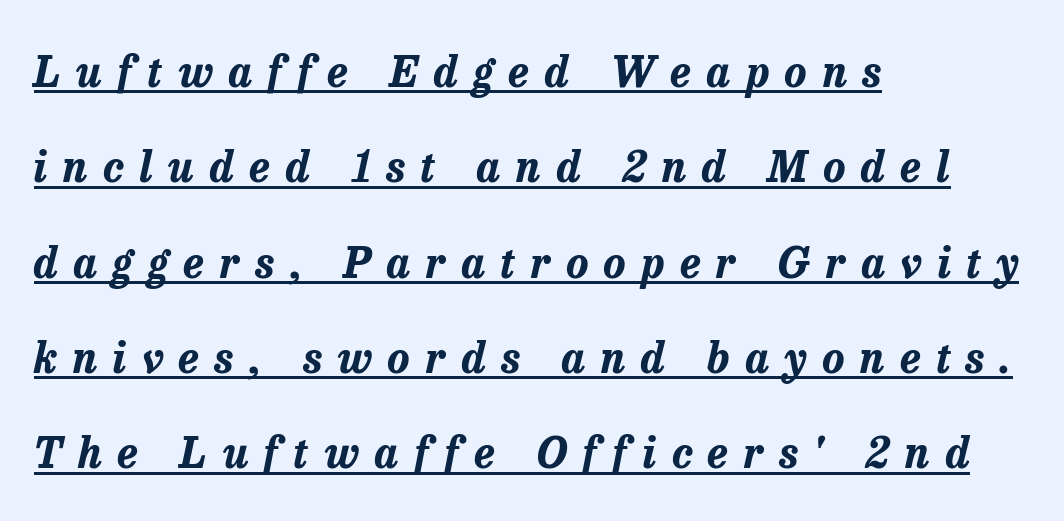
The image shows 42 px bold type, italic (leaning right); set left-aligned, loose line spacing (2.27x), unusually wide letter spacing (+0.37 em), underlined; low stroke contrast and a medium x-height.
